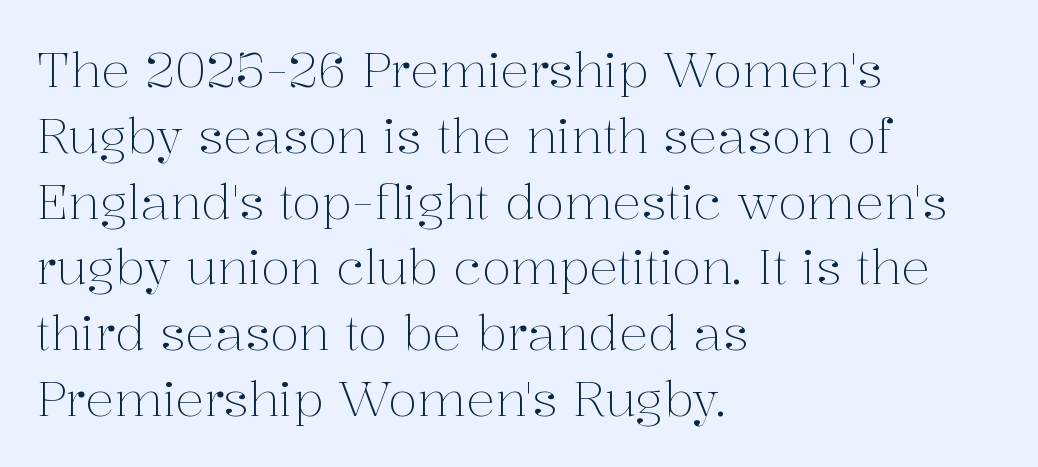
Q: Is the text bold? A: No.
Q: Is the text italic (slanted)? A: No, it is upright.
Q: Is the typeface a serif or a sans-serif typeface? A: Serif.
Q: Is the text underlined? A: No.
Q: How is the paragraph aligned? A: Left-aligned.
Q: Is the spacing between letters normal or unusually wide? A: Normal.
Q: Is the spacing between lines tight, normal or loose? A: Normal.
Q: Width (condensed, normal, or wide)? A: Normal.
Q: Stroke contrast? A: Medium.
Q: x-height? A: Medium.
Q: Monospaced? A: No.
